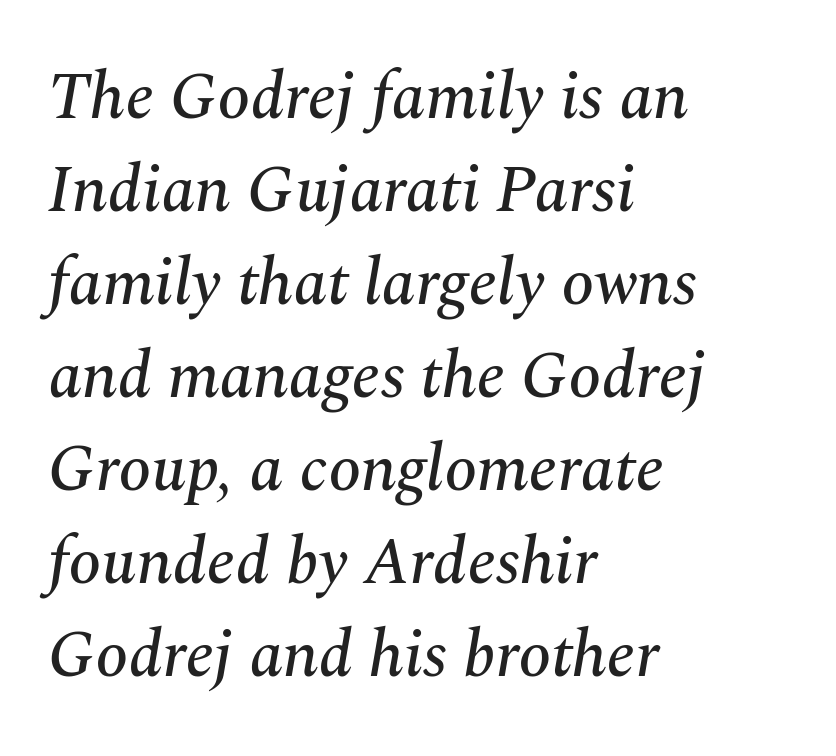
The image shows 66 px serif type, italic (leaning right); set left-aligned, normal line spacing (1.41x), normal letter spacing, not underlined; medium stroke contrast and a medium x-height.
